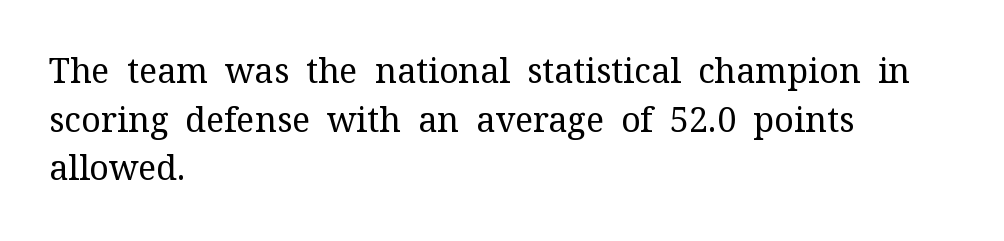
Q: Is the text bold? A: No.
Q: Is the text italic (slanted)? A: No, it is upright.
Q: Is the typeface a serif or a sans-serif typeface? A: Serif.
Q: Is the text underlined? A: No.
Q: How is the paragraph aligned? A: Left-aligned.
Q: Is the spacing between letters normal or unusually wide? A: Normal.
Q: Is the spacing between lines tight, normal or loose? A: Normal.
Q: Width (condensed, normal, or wide)? A: Normal.
Q: Stroke contrast? A: Medium.
Q: x-height? A: Medium.
Q: Monospaced? A: No.
